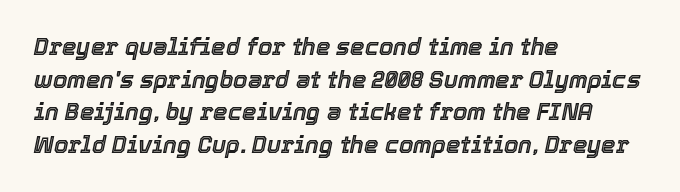
Q: Is the text italic (slanted)? A: Yes, it leans right by about 12 degrees.
Q: Is the text underlined? A: No.
Q: How is the paragraph aligned? A: Left-aligned.
Q: Is the spacing between letters normal or unusually wide? A: Normal.
Q: Is the spacing between lines tight, normal or loose? A: Normal.
